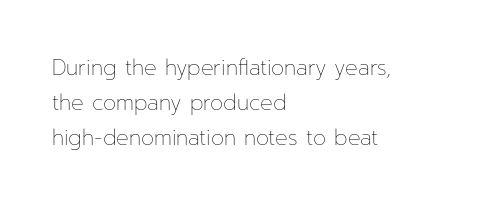
Q: Is the text bold? A: No.
Q: Is the text italic (slanted)? A: No, it is upright.
Q: Is the text underlined? A: No.
Q: How is the paragraph aligned? A: Left-aligned.
Q: Is the spacing between letters normal or unusually wide? A: Normal.
Q: Is the spacing between lines tight, normal or loose? A: Normal.
